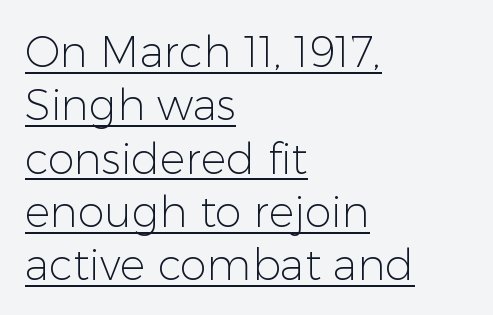
{"serif": "no", "italic": "no", "bold": "no", "weight": "light", "width": "normal", "stroke_contrast": "low", "x_height": "medium", "monospaced": "no", "underline": "yes", "align": "left", "line_spacing_ratio": 1.24, "letter_spacing": "normal", "letter_spacing_em": 0.0, "glyph_px": 43}
